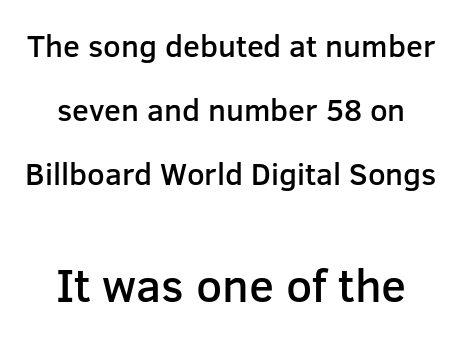
Vertical strokes here are truly vertical. Letterform terminals end flat and unadorned throughout the passage. Airy leading. Plain, unruled lines of type.
